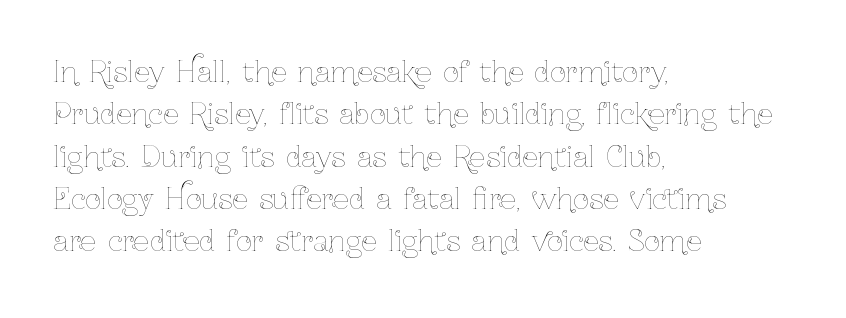
The image shows 28 px thin, condensed type, upright; set left-aligned, normal line spacing (1.51x), normal letter spacing, not underlined; low stroke contrast and a medium x-height.
